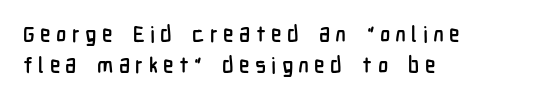
The image shows 22 px text type, upright; set left-aligned, normal line spacing (1.42x), unusually wide letter spacing (+0.24 em), not underlined.
